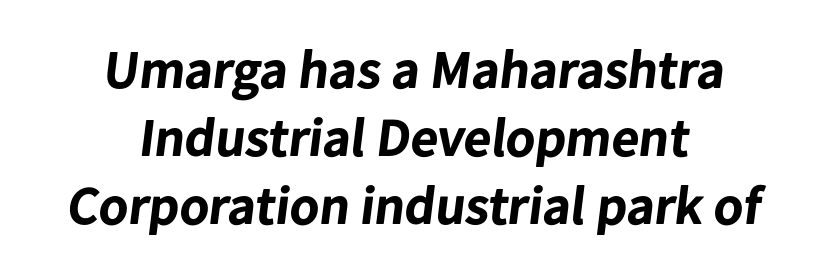
Q: Is the text bold? A: Yes.
Q: Is the typeface a serif or a sans-serif typeface? A: Sans-serif.
Q: Is the text underlined? A: No.
Q: How is the paragraph aligned? A: Centered.
Q: Is the spacing between letters normal or unusually wide? A: Normal.
Q: Is the spacing between lines tight, normal or loose? A: Normal.
Q: Width (condensed, normal, or wide)? A: Normal.
Q: Stroke contrast? A: Low.
Q: x-height? A: Medium.
Q: Monospaced? A: No.
